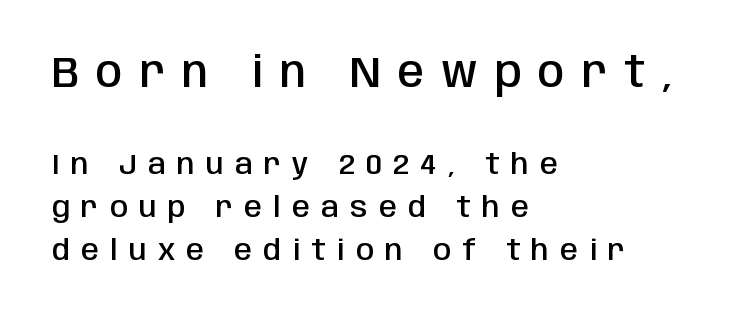
{"serif": "no", "italic": "no", "bold": "semi", "weight": "semibold", "width": "condensed", "stroke_contrast": "low", "x_height": "large", "monospaced": "no", "underline": "no", "align": "left", "line_spacing": "normal", "line_spacing_ratio": 1.48, "letter_spacing": "wide", "letter_spacing_em": 0.39, "larger_block": "first", "size_ratio": 1.48, "glyph_px": 43}
